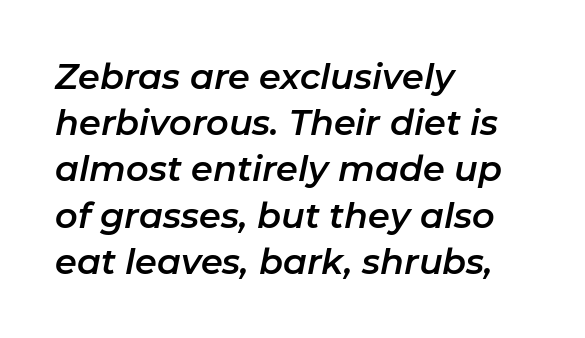
Q: Is the text italic (slanted)? A: Yes, it leans right by about 11 degrees.
Q: Is the text underlined? A: No.
Q: How is the paragraph aligned? A: Left-aligned.
Q: Is the spacing between letters normal or unusually wide? A: Normal.
Q: Is the spacing between lines tight, normal or loose? A: Normal.
Q: Width (condensed, normal, or wide)? A: Normal.
Q: Stroke contrast? A: Low.
Q: x-height? A: Medium.
Q: Monospaced? A: No.
